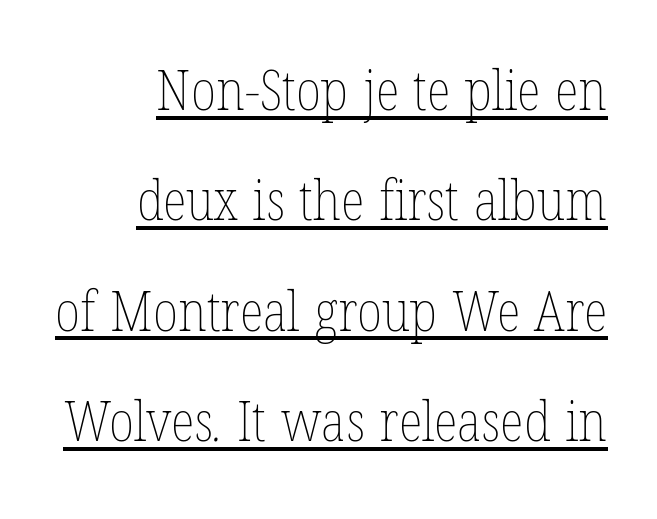
Q: Is the text bold? A: No.
Q: Is the text underlined? A: Yes.
Q: How is the paragraph aligned? A: Right-aligned.
Q: Is the spacing between letters normal or unusually wide? A: Normal.
Q: Is the spacing between lines tight, normal or loose? A: Loose.
Q: Width (condensed, normal, or wide)? A: Condensed.
Q: Stroke contrast? A: Low.
Q: x-height? A: Medium.
Q: Monospaced? A: No.
